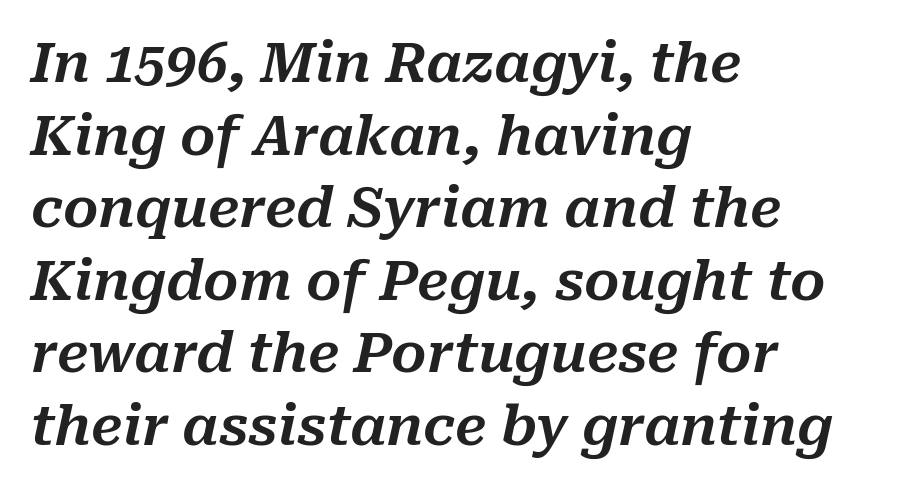
Compared with typical paragraphs, the rows here are spaced about the same. Nothing unusual about the tracking: characters are spaced as the font intends. Note the varied advance widths — an 'i' is clearly narrower than an 'm'. The passage shown leans; its letterforms are oblique. The compositor pushed each line to the left boundary. Letters rest on an invisible, unmarked baseline.
